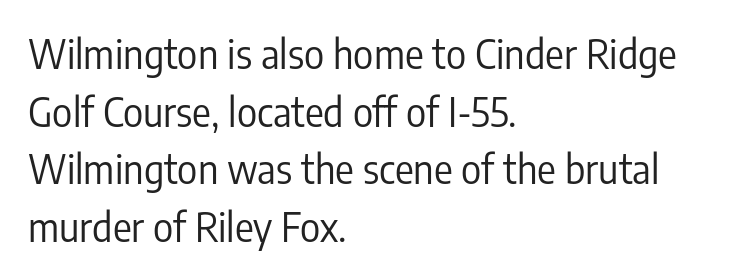
The image shows 39 px regular-weight, condensed sans-serif type, upright; set left-aligned, normal line spacing (1.48x), normal letter spacing, not underlined; low stroke contrast and a medium x-height.
